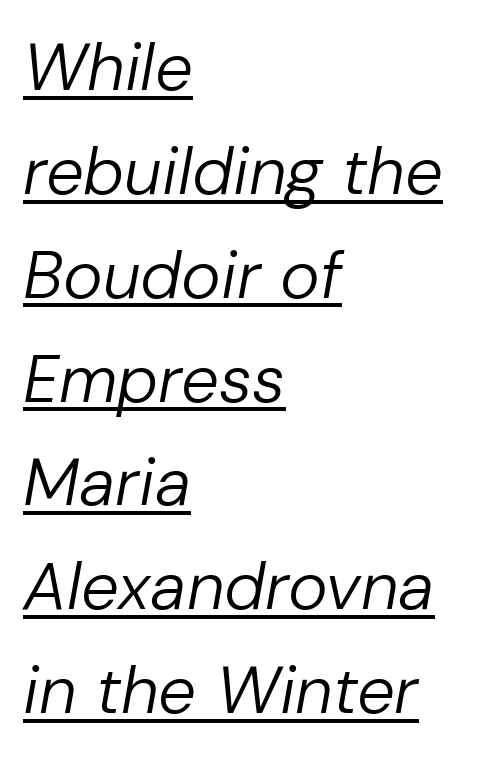
{"italic": "yes", "lean": "right", "slant_degrees": 10, "bold": "no", "weight": "regular", "width": "normal", "stroke_contrast": "low", "x_height": "medium", "monospaced": "no", "underline": "yes", "align": "left", "line_spacing": "normal", "line_spacing_ratio": 1.55, "letter_spacing": "normal", "letter_spacing_em": 0.0, "glyph_px": 67}
